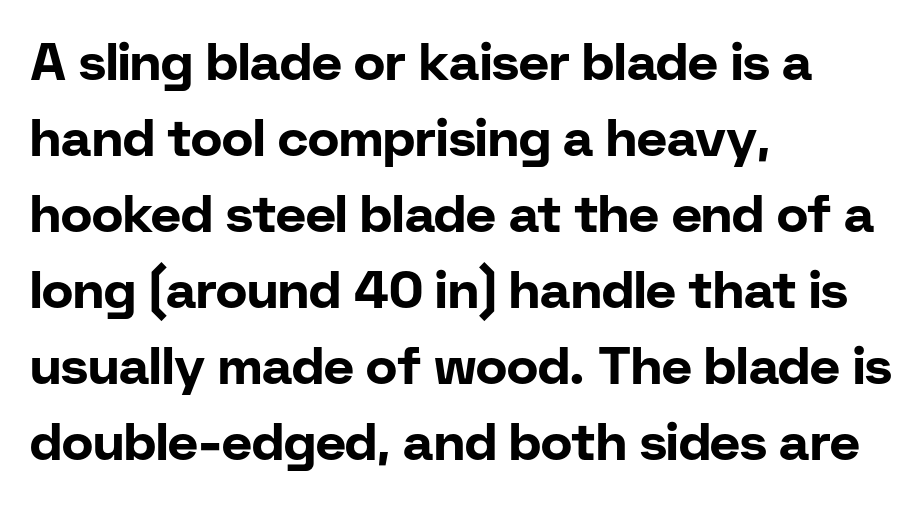
{"serif": "no", "italic": "no", "bold": "yes", "weight": "bold", "width": "normal", "stroke_contrast": "low", "x_height": "medium", "monospaced": "no", "underline": "no", "align": "left", "line_spacing": "normal", "line_spacing_ratio": 1.46, "letter_spacing": "normal", "letter_spacing_em": 0.0, "glyph_px": 52}
